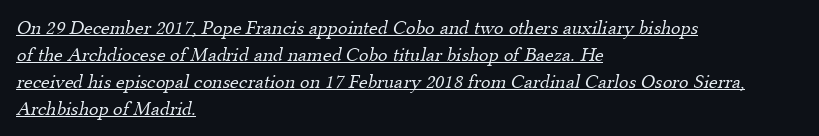
The rendering keeps characters at their native spacing. Compared with typical paragraphs, the rows here are spaced about the same. Reading down the block, your eye returns to a fixed left position each line. The cut favours lightness, reaching ordinary text weight at its darkest. Glance below the letters and you will spot a drawn line.
